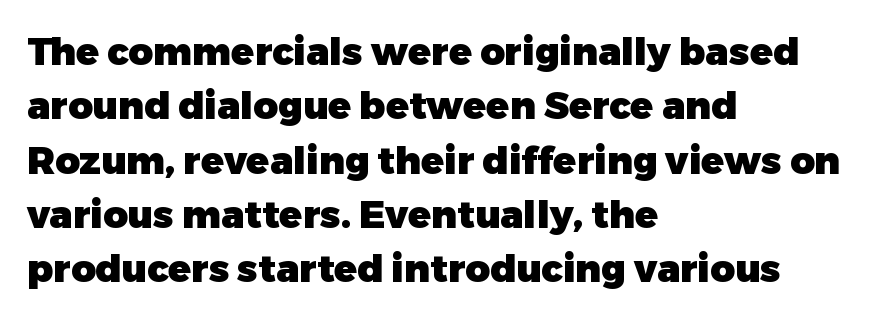
Visually the block forms a straight wall on the left and a jagged coastline on the right. The glyphs have the mass of a bold cut. Is this a sans? Yes — the strokes have no serifs. The rendering uses natural spacing where letterforms have individual widths. Style check: upright. The space beneath each line is pristine and unruled.
